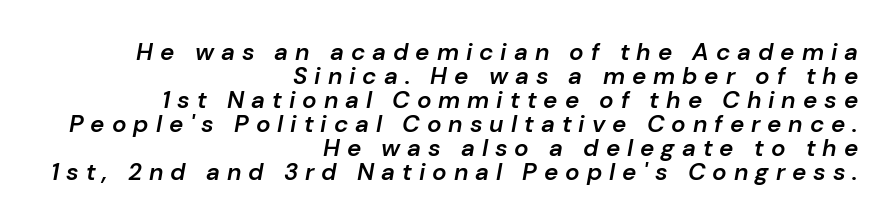
Typeset ragged left — the right edge is the straight one. The letters are spread apart with noticeably loose tracking. The face used here is a semibold: visibly heavier than regular, lighter than bold. This block would grow much taller if given ordinary leading; it's compressed now.
